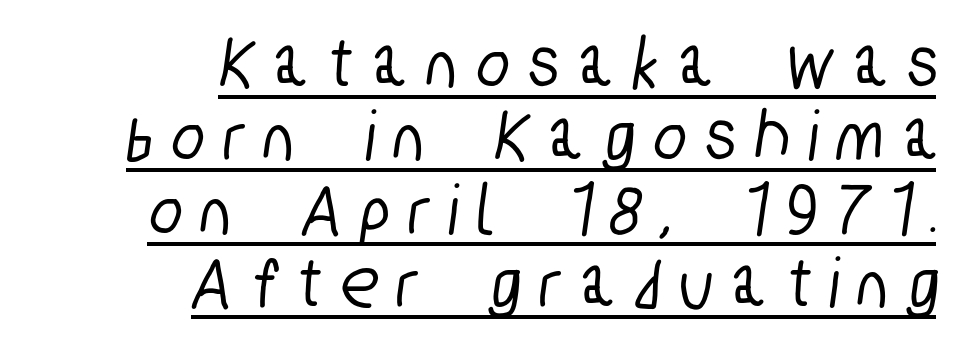
{"serif": "no", "width": "condensed", "stroke_contrast": "low", "x_height": "medium", "monospaced": "no", "underline": "yes", "align": "right", "line_spacing": "tight", "line_spacing_ratio": 0.98, "letter_spacing": "wide", "letter_spacing_em": 0.28, "glyph_px": 75}
